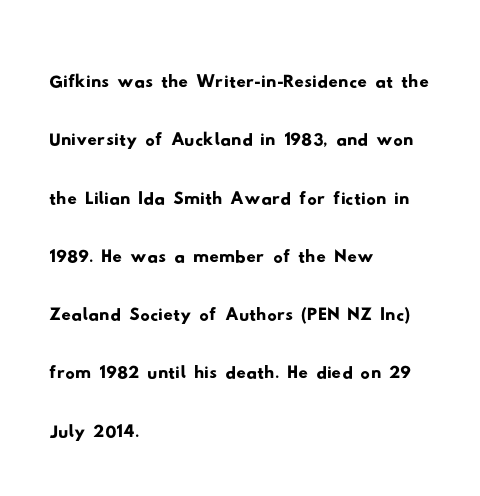
A typesetter would call this proportional, since set widths differ per character. Are there feet on the stems? There aren't — it's a sans. The type is set solid horizontally, with unmodified tracking. Left-aligned paragraph, ragged on the right.
